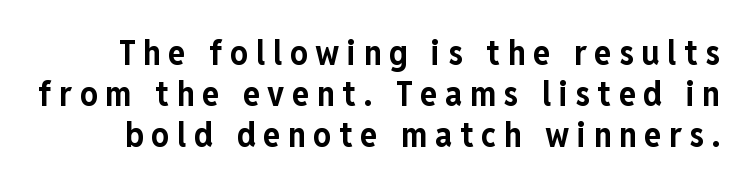
The image shows 35 px bold, condensed sans-serif type, upright; set line spacing 1.17x, unusually wide letter spacing (+0.22 em), not underlined; low stroke contrast and a medium x-height.
